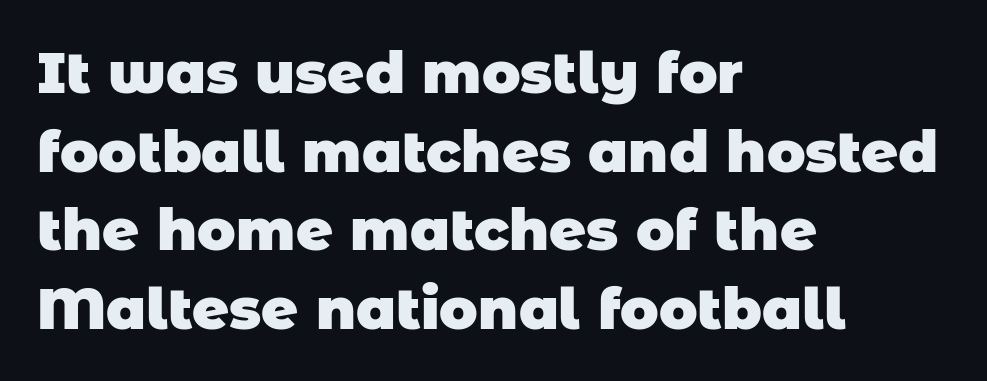
Q: Is the text bold? A: Yes.
Q: Is the typeface a serif or a sans-serif typeface? A: Sans-serif.
Q: Is the text underlined? A: No.
Q: How is the paragraph aligned? A: Left-aligned.
Q: Is the spacing between letters normal or unusually wide? A: Normal.
Q: Is the spacing between lines tight, normal or loose? A: Normal.
Q: Width (condensed, normal, or wide)? A: Normal.
Q: Stroke contrast? A: Low.
Q: x-height? A: Large.
Q: Monospaced? A: No.
